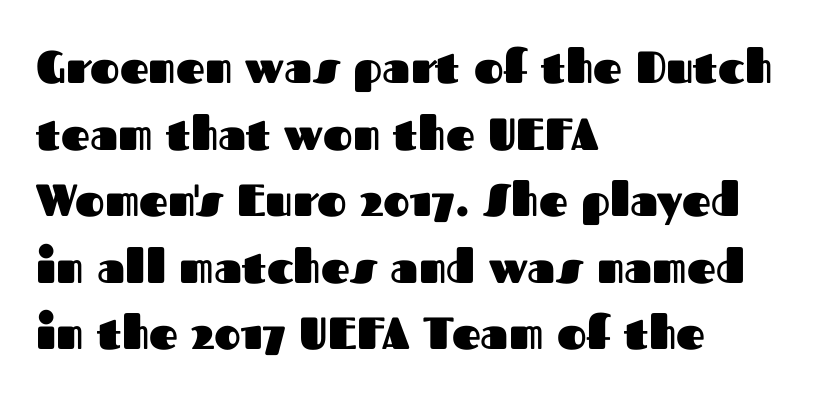
{"serif": "no", "italic": "no", "bold": "yes", "weight": "heavy", "width": "normal", "stroke_contrast": "medium", "x_height": "medium", "monospaced": "no", "underline": "no", "align": "left", "line_spacing": "normal", "line_spacing_ratio": 1.48, "letter_spacing": "normal", "letter_spacing_em": 0.0, "glyph_px": 45}
